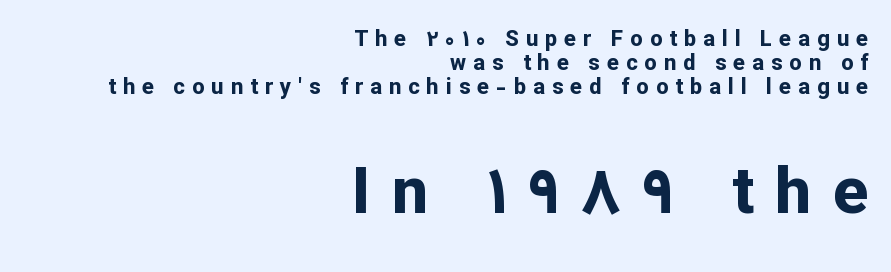
The gap between lines stays unmarked. Here the second block reads like a headline and the first like body copy. In terms of leading, this rendering errs on the cramped side. Is the block centered? No — it sits flush against the right margin. Nothing sits at the stroke ends, so this counts as sans-serif. Notice how the stems are strictly vertical — no italics here.
